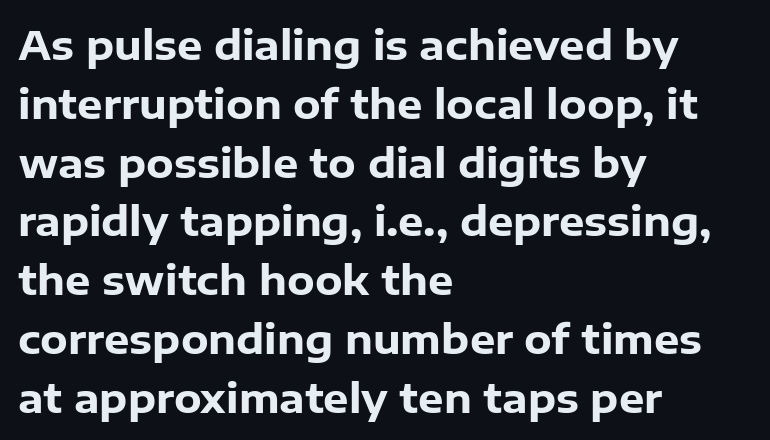
Q: Is the text bold? A: Yes.
Q: Is the text italic (slanted)? A: No, it is upright.
Q: Is the typeface a serif or a sans-serif typeface? A: Sans-serif.
Q: Is the text underlined? A: No.
Q: How is the paragraph aligned? A: Left-aligned.
Q: Is the spacing between letters normal or unusually wide? A: Normal.
Q: Is the spacing between lines tight, normal or loose? A: Normal.
Q: Width (condensed, normal, or wide)? A: Normal.
Q: Stroke contrast? A: Low.
Q: x-height? A: Medium.
Q: Monospaced? A: No.
